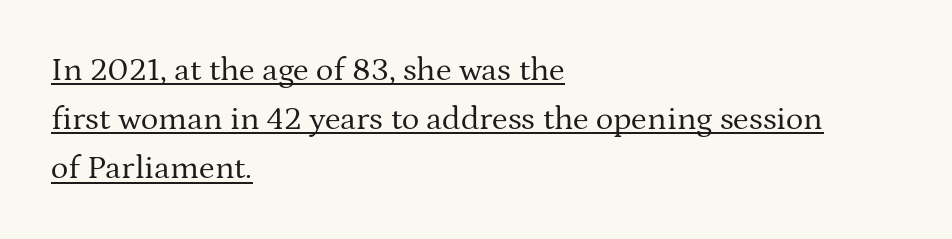
{"serif": "yes", "italic": "no", "bold": "no", "weight": "regular", "width": "normal", "stroke_contrast": "medium", "x_height": "medium", "monospaced": "no", "underline": "yes", "align": "left", "line_spacing": "normal", "line_spacing_ratio": 1.49, "letter_spacing": "normal", "letter_spacing_em": 0.0, "glyph_px": 33}
